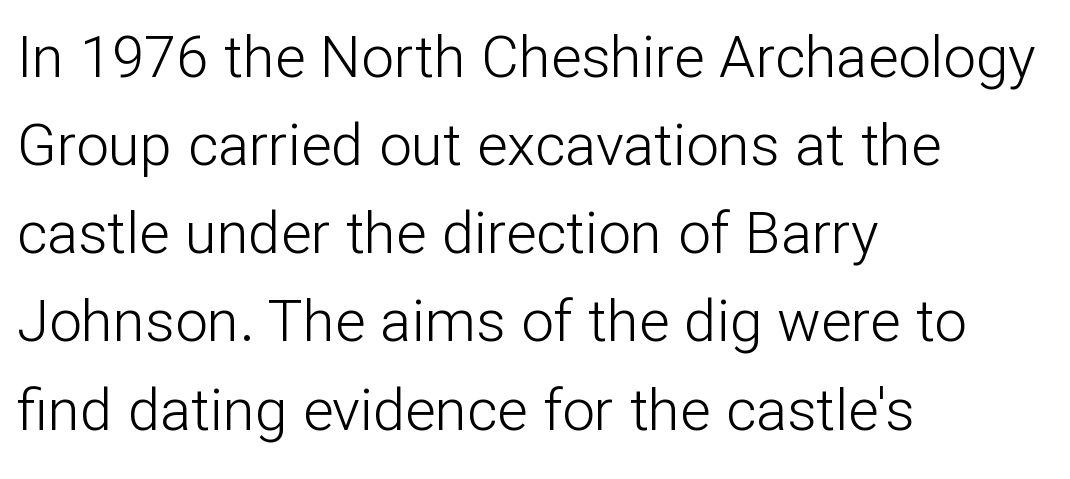
Q: Is the text bold? A: No.
Q: Is the text italic (slanted)? A: No, it is upright.
Q: Is the typeface a serif or a sans-serif typeface? A: Sans-serif.
Q: Is the text underlined? A: No.
Q: How is the paragraph aligned? A: Left-aligned.
Q: Is the spacing between letters normal or unusually wide? A: Normal.
Q: Is the spacing between lines tight, normal or loose? A: Normal.
Q: Width (condensed, normal, or wide)? A: Normal.
Q: Stroke contrast? A: Low.
Q: x-height? A: Medium.
Q: Monospaced? A: No.
